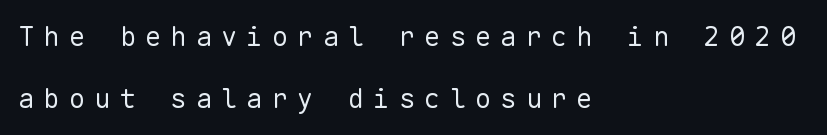
Q: Is the text bold? A: No.
Q: Is the text italic (slanted)? A: No, it is upright.
Q: Is the text underlined? A: No.
Q: How is the paragraph aligned? A: Left-aligned.
Q: Is the spacing between letters normal or unusually wide? A: Unusually wide.
Q: Is the spacing between lines tight, normal or loose? A: Loose.
